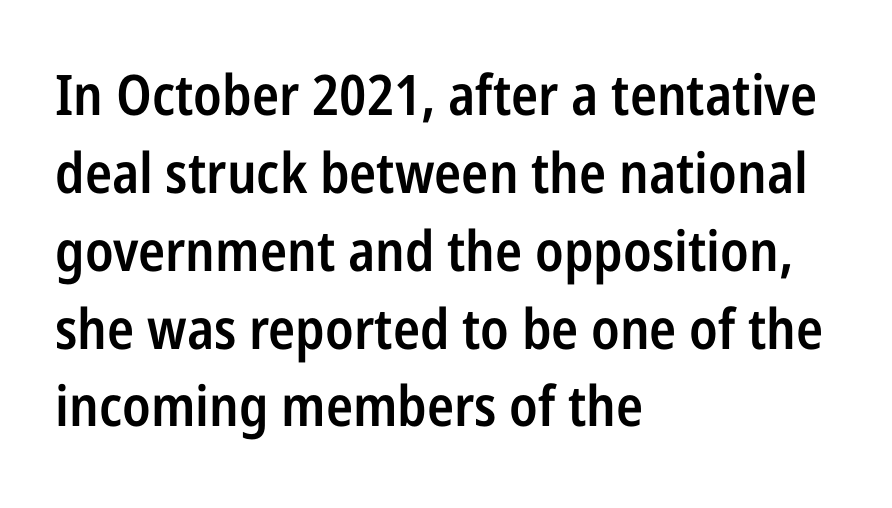
Q: Is the text bold? A: Semi-bold.
Q: Is the text italic (slanted)? A: No, it is upright.
Q: Is the typeface a serif or a sans-serif typeface? A: Sans-serif.
Q: Is the text underlined? A: No.
Q: How is the paragraph aligned? A: Left-aligned.
Q: Is the spacing between letters normal or unusually wide? A: Normal.
Q: Is the spacing between lines tight, normal or loose? A: Normal.
Q: Width (condensed, normal, or wide)? A: Condensed.
Q: Stroke contrast? A: Low.
Q: x-height? A: Medium.
Q: Monospaced? A: No.
